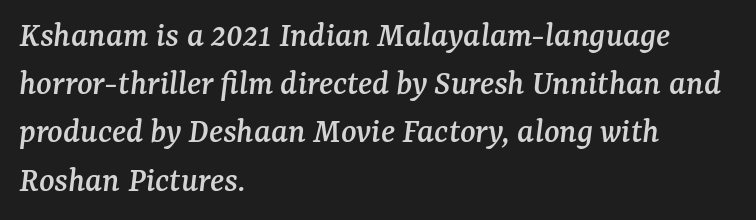
{"serif": "yes", "italic": "yes", "lean": "right", "slant_degrees": 7, "width": "normal", "stroke_contrast": "medium", "x_height": "medium", "monospaced": "no", "underline": "no", "align": "left", "line_spacing": "normal", "line_spacing_ratio": 1.34, "letter_spacing": "normal", "letter_spacing_em": 0.0, "glyph_px": 36}
